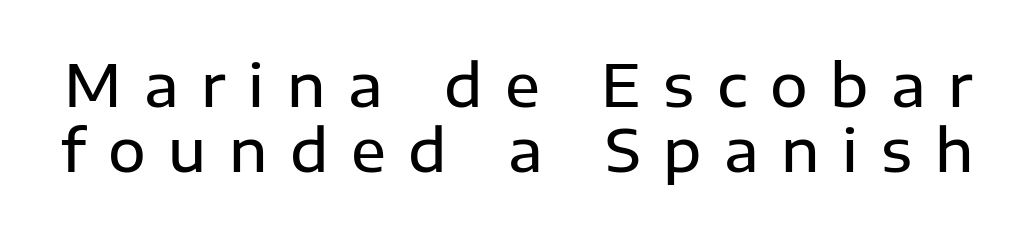
Q: Is the text bold? A: Semi-bold.
Q: Is the text italic (slanted)? A: No, it is upright.
Q: Is the typeface a serif or a sans-serif typeface? A: Sans-serif.
Q: Is the text underlined? A: No.
Q: Is the spacing between letters normal or unusually wide? A: Unusually wide.
Q: Is the spacing between lines tight, normal or loose? A: Tight.
Q: Width (condensed, normal, or wide)? A: Normal.
Q: Stroke contrast? A: Low.
Q: x-height? A: Medium.
Q: Monospaced? A: No.
